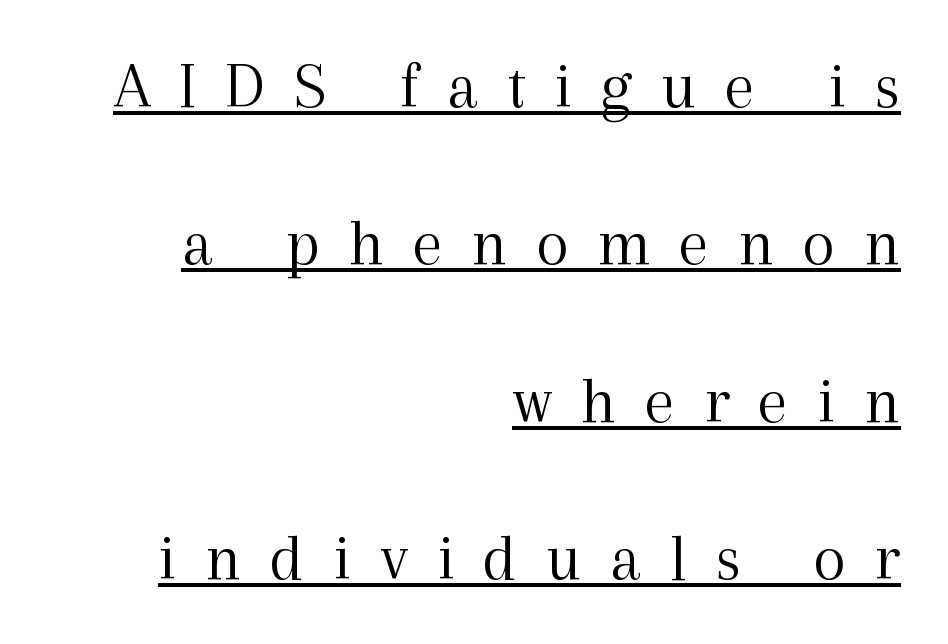
A typesetter would call this proportional, since set widths differ per character. Is the block centered? No — it sits flush against the right margin. Display-style spreading of the glyphs; the letterfit is very open. This is the regular roman posture of the typeface. The typeface has the unassuming heft of standard copy or less.
